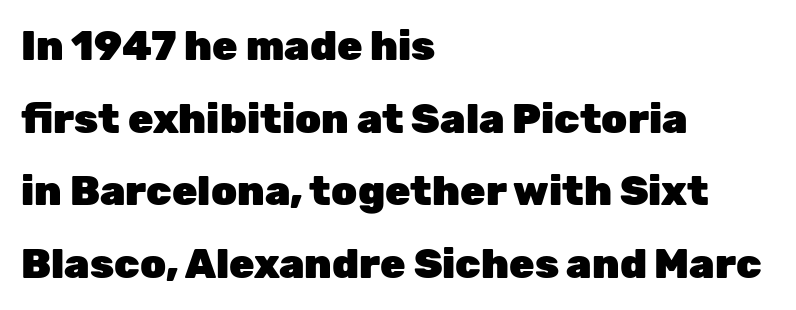
Heft: maximum for text — a bold. Casual observation: everything's shoved over to the left. These lines were composed using upright roman letters. Nobody drew a line under any word here. This sample has the flowing, uneven cadence of proportional lettering.
